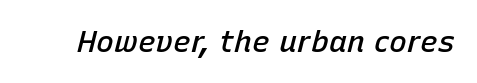
Q: Is the text bold? A: Semi-bold.
Q: Is the text italic (slanted)? A: Yes, it leans right by about 15 degrees.
Q: Is the text underlined? A: No.
Q: Is the spacing between letters normal or unusually wide? A: Normal.
Q: Width (condensed, normal, or wide)? A: Normal.
Q: Stroke contrast? A: Low.
Q: x-height? A: Medium.
Q: Monospaced? A: No.
